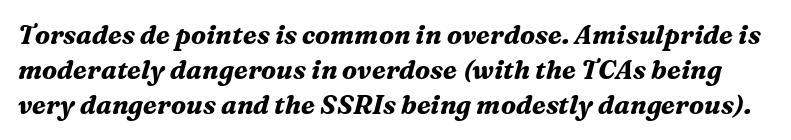
The image shows 26 px bold type, italic (leaning right); set normal line spacing (1.35x), normal letter spacing, not underlined.
